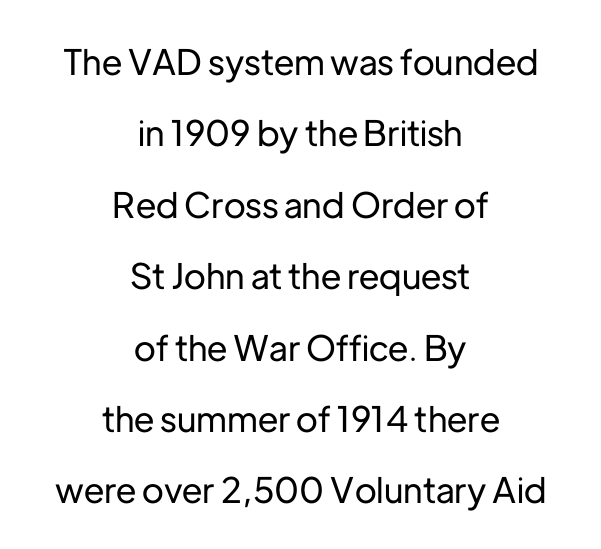
These lines keep a tight, regular rhythm from letter to letter. The zone under the glyphs is completely vacant. Typeset on center — no edge is straight. The lettering stays uniformly vertical, giving the passage a roman look. In terms of leading, this rendering errs on the spacious side.
